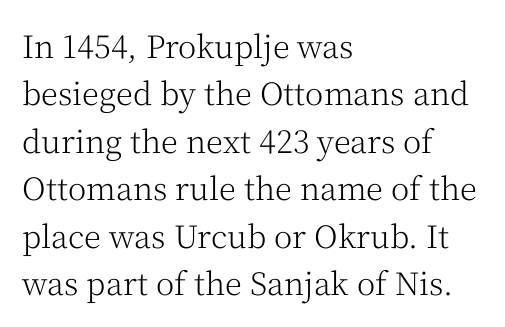
Q: Is the text bold? A: No.
Q: Is the text italic (slanted)? A: No, it is upright.
Q: Is the typeface a serif or a sans-serif typeface? A: Serif.
Q: Is the text underlined? A: No.
Q: How is the paragraph aligned? A: Left-aligned.
Q: Is the spacing between letters normal or unusually wide? A: Normal.
Q: Is the spacing between lines tight, normal or loose? A: Normal.
Q: Width (condensed, normal, or wide)? A: Normal.
Q: Stroke contrast? A: Medium.
Q: x-height? A: Medium.
Q: Monospaced? A: No.
